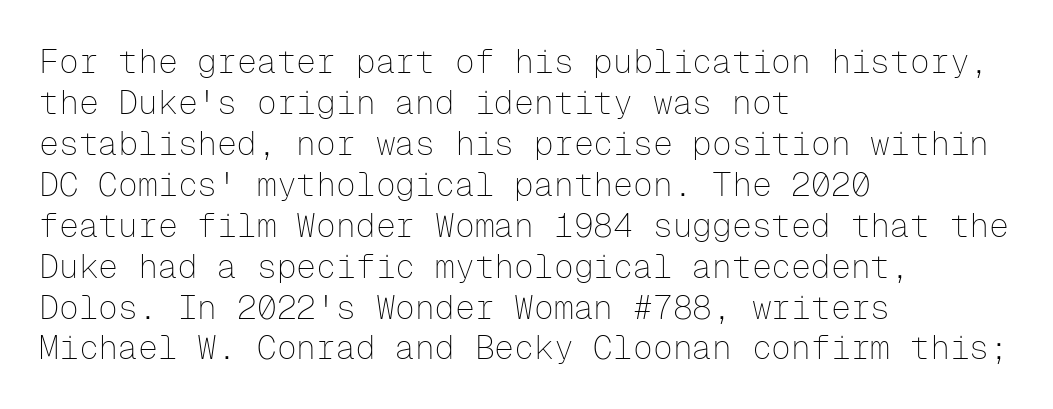
The image shows 33 px thin sans-serif type, upright, monospaced; set left-aligned, line spacing 1.24x, normal letter spacing, not underlined; low stroke contrast and a medium x-height.
